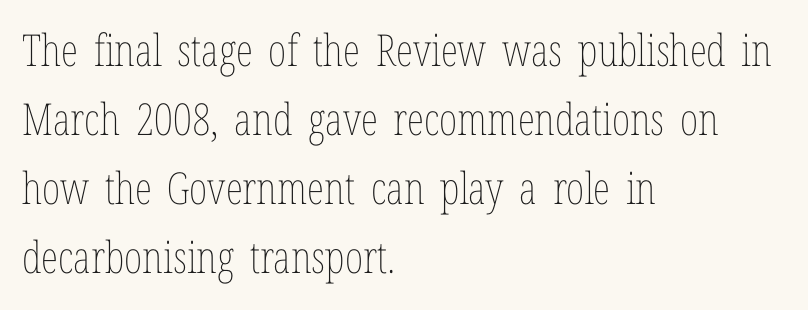
The face used here is rendered with its standard letterfit. Unlike italic type, these characters show no tilt at all. The passage is arranged the way most books set body copy — flush left. Here the designer chose a conventional face with non-uniform glyph widths.
